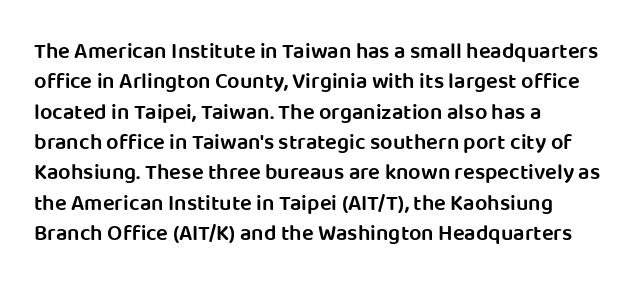
{"italic": "no", "bold": "semi", "underline": "no", "align": "left", "line_spacing": "normal", "line_spacing_ratio": 1.38, "letter_spacing": "normal", "letter_spacing_em": 0.0, "glyph_px": 22}
